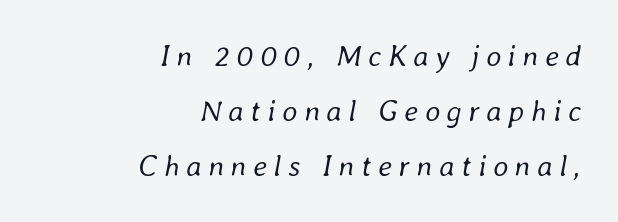
Q: Is the text bold? A: No.
Q: Is the text italic (slanted)? A: Yes, it leans right by about 8 degrees.
Q: Is the text underlined? A: No.
Q: How is the paragraph aligned? A: Right-aligned.
Q: Is the spacing between letters normal or unusually wide? A: Unusually wide.
Q: Width (condensed, normal, or wide)? A: Normal.
Q: Stroke contrast? A: Low.
Q: x-height? A: Medium.
Q: Monospaced? A: No.
